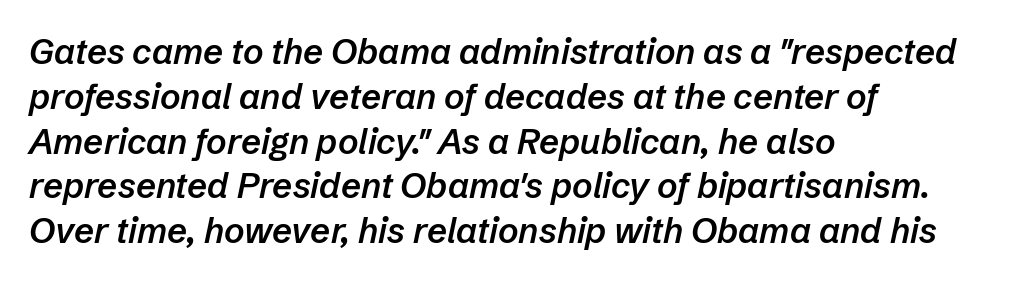
The image shows 35 px semibold type, italic (leaning right); set left-aligned, normal line spacing (1.28x), normal letter spacing, not underlined; low stroke contrast and a medium x-height.
